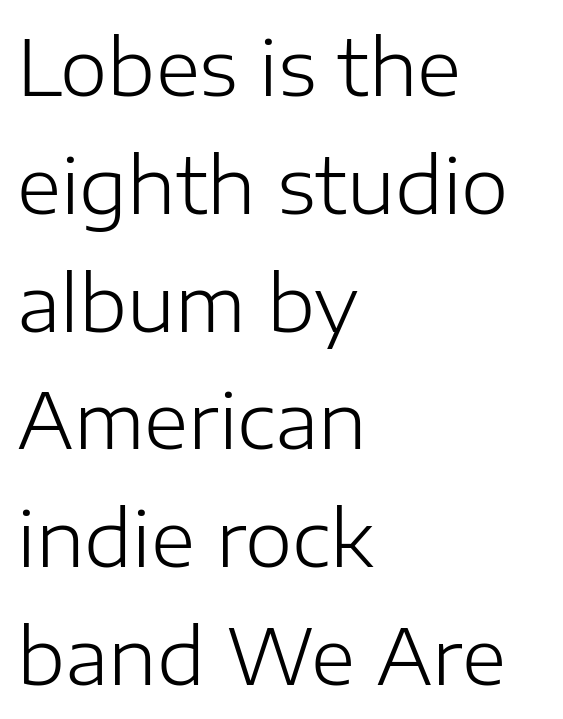
{"serif": "no", "italic": "no", "bold": "no", "weight": "light", "width": "normal", "stroke_contrast": "low", "x_height": "medium", "monospaced": "no", "underline": "no", "align": "left", "line_spacing": "normal", "line_spacing_ratio": 1.55, "letter_spacing": "normal", "letter_spacing_em": 0.0, "glyph_px": 76}
